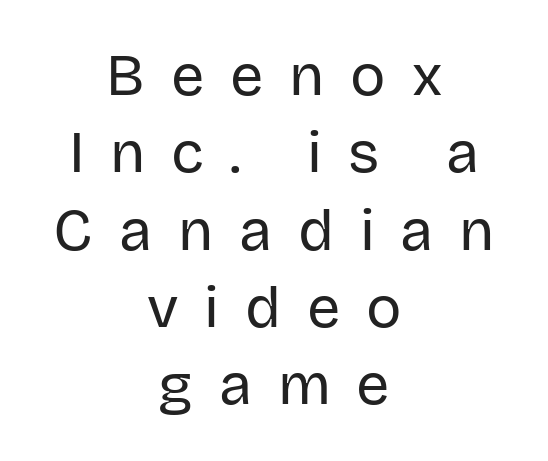
The image shows 59 px regular-weight sans-serif type, upright; set centered, normal line spacing (1.31x), unusually wide letter spacing (+0.44 em), not underlined; low stroke contrast and a large x-height.
